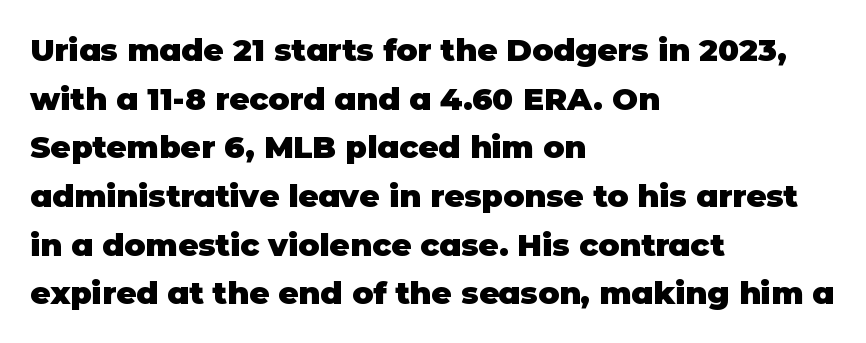
The image shows 31 px heavy sans-serif type, upright; set left-aligned, normal line spacing (1.57x), normal letter spacing, not underlined; low stroke contrast and a large x-height.
